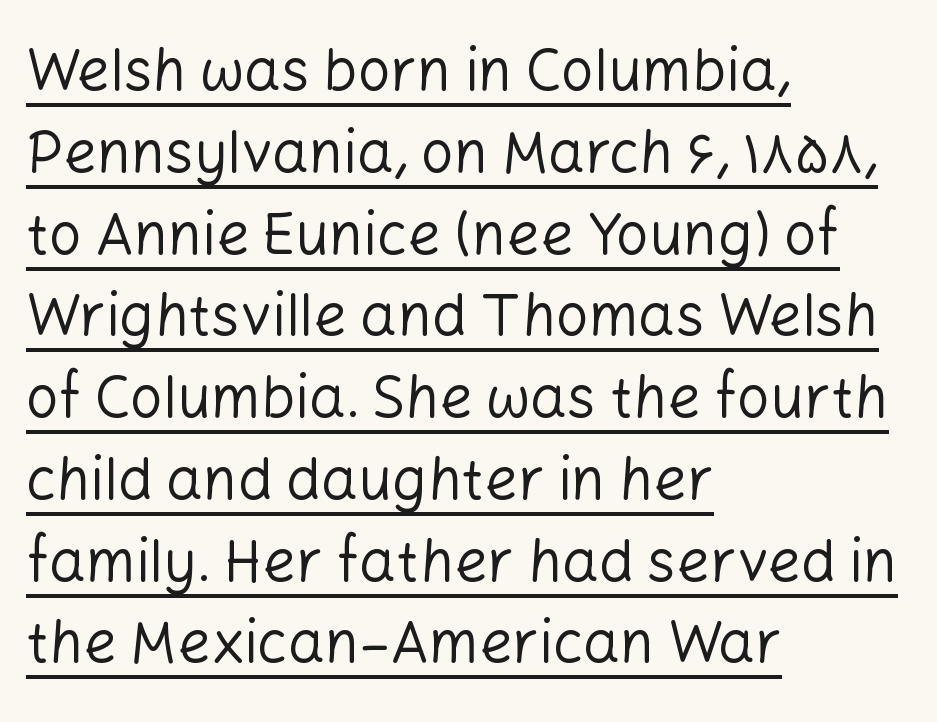
Q: Is the text bold? A: No.
Q: Is the text italic (slanted)? A: No, it is upright.
Q: Is the typeface a serif or a sans-serif typeface? A: Sans-serif.
Q: Is the text underlined? A: Yes.
Q: How is the paragraph aligned? A: Left-aligned.
Q: Is the spacing between letters normal or unusually wide? A: Normal.
Q: Is the spacing between lines tight, normal or loose? A: Normal.
Q: Width (condensed, normal, or wide)? A: Normal.
Q: Stroke contrast? A: Low.
Q: x-height? A: Medium.
Q: Monospaced? A: No.
